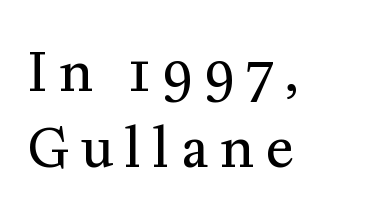
The image shows 52 px regular-weight serif type, upright; set left-aligned, normal line spacing (1.47x), unusually wide letter spacing (+0.24 em), not underlined; medium stroke contrast and a medium x-height.
